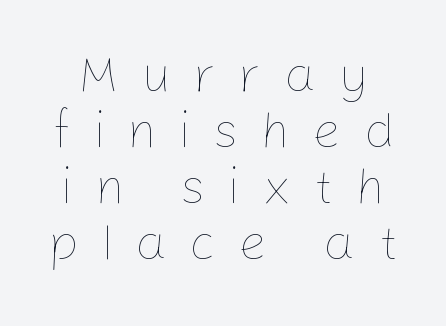
Clear beneath every line of the passage. You could not count columns in this text — the font is proportionally spaced. The typography opts for an upright posture over an oblique one. The letters are spread apart with noticeably loose tracking. Heaviness? Minimal to ordinary, like unemphasized prose. The passage shown stacks its lines with hardly any gap.
